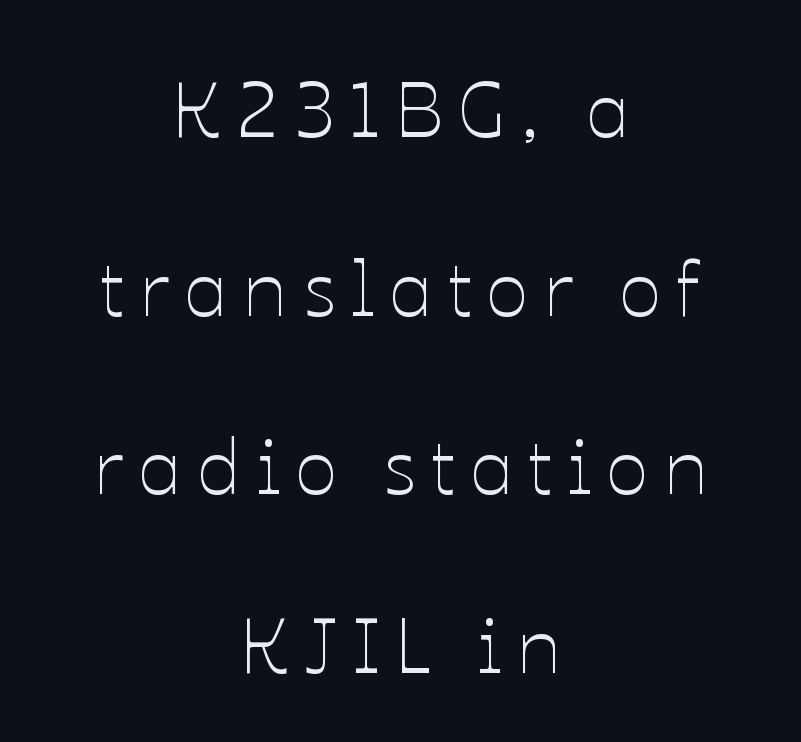
Lines of text with bare space underneath. Horizontal alignment here is central, giving a formal, balanced look. Think of a printed novel: that variable character pitch is what you see here. Notice the wide empty band between every row — that's loose leading. Upright lettering throughout. Is the type heavy? It reads as light-to-regular instead.
